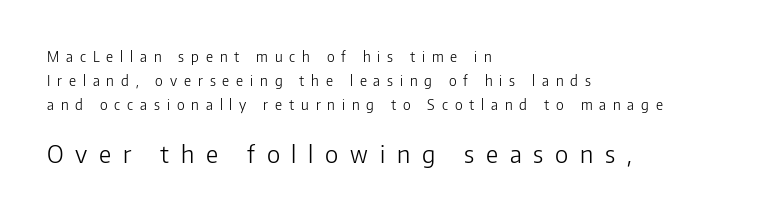
The cut favours lightness, reaching ordinary text weight at its darkest. Honestly, the letter spacing is so wide it's the main thing you notice. Line beginnings align vertically; line endings do not. Is there any slant? The stems are plumb. Compare the two chunks: the lower has the greater cap height.
